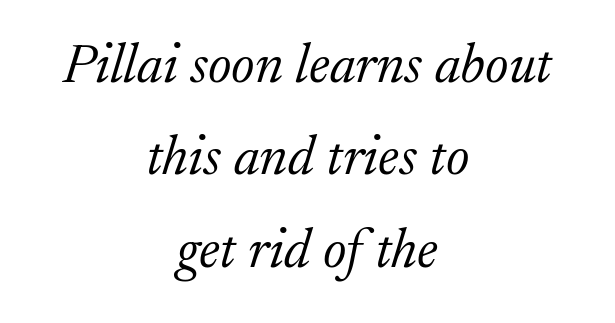
Q: Is the text bold? A: No.
Q: Is the text italic (slanted)? A: Yes, it leans right by about 17 degrees.
Q: Is the typeface a serif or a sans-serif typeface? A: Serif.
Q: Is the text underlined? A: No.
Q: How is the paragraph aligned? A: Centered.
Q: Is the spacing between letters normal or unusually wide? A: Normal.
Q: Is the spacing between lines tight, normal or loose? A: Normal.
Q: Width (condensed, normal, or wide)? A: Normal.
Q: Stroke contrast? A: Low.
Q: x-height? A: Medium.
Q: Monospaced? A: No.
